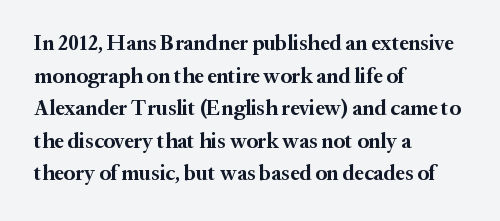
{"italic": "no", "bold": "yes", "underline": "no", "align": "left", "line_spacing": "normal", "line_spacing_ratio": 1.55, "letter_spacing": "normal", "letter_spacing_em": 0.0, "glyph_px": 21}
